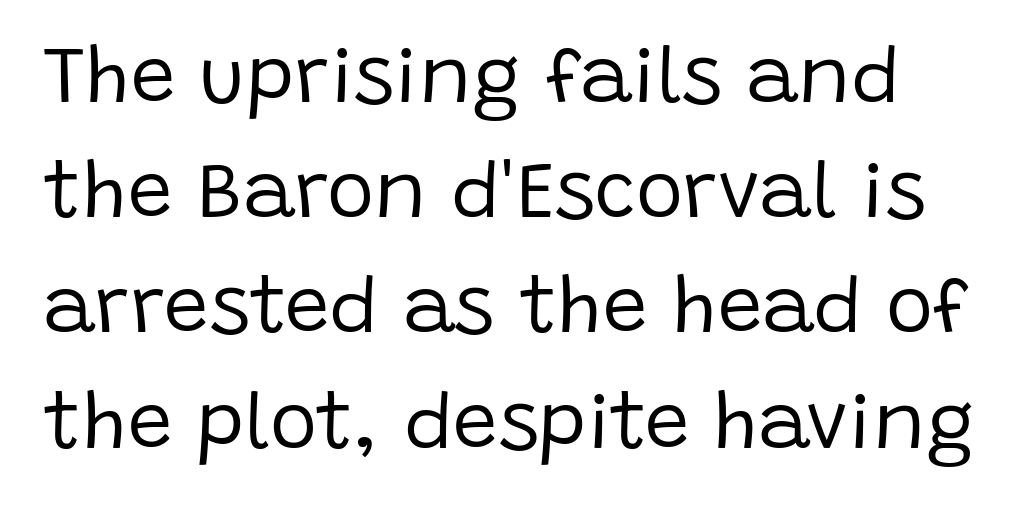
{"serif": "no", "italic": "no", "bold": "no", "weight": "regular", "width": "normal", "stroke_contrast": "low", "x_height": "large", "monospaced": "no", "underline": "no", "line_spacing": "normal", "line_spacing_ratio": 1.44, "letter_spacing": "normal", "letter_spacing_em": 0.0, "glyph_px": 80}
